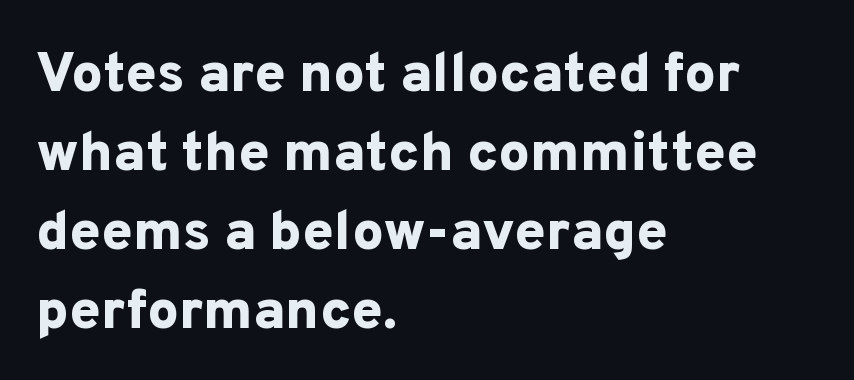
Q: Is the text bold? A: Yes.
Q: Is the text italic (slanted)? A: No, it is upright.
Q: Is the typeface a serif or a sans-serif typeface? A: Sans-serif.
Q: Is the text underlined? A: No.
Q: How is the paragraph aligned? A: Left-aligned.
Q: Is the spacing between letters normal or unusually wide? A: Normal.
Q: Is the spacing between lines tight, normal or loose? A: Normal.
Q: Width (condensed, normal, or wide)? A: Normal.
Q: Stroke contrast? A: Low.
Q: x-height? A: Medium.
Q: Monospaced? A: No.
